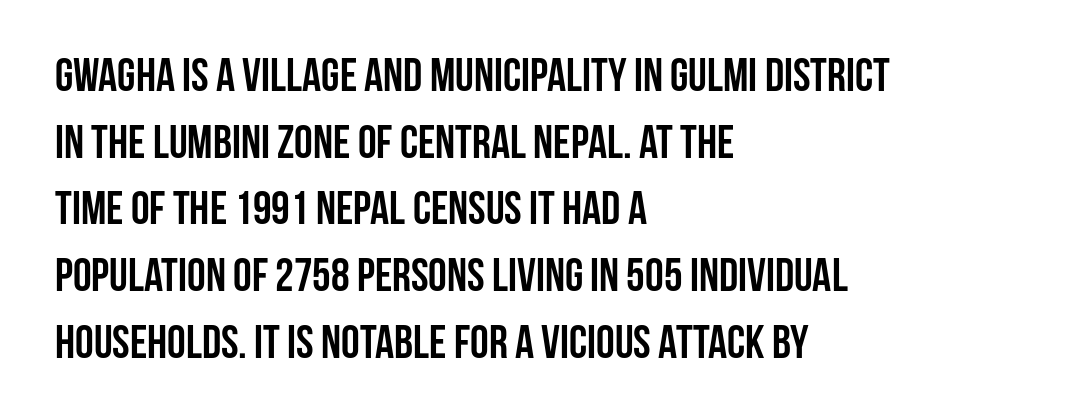
{"serif": "no", "italic": "no", "bold": "yes", "weight": "semibold", "width": "condensed", "stroke_contrast": "low", "x_height": "large", "monospaced": "no", "underline": "no", "align": "left", "line_spacing": "normal", "line_spacing_ratio": 1.42, "letter_spacing": "normal", "letter_spacing_em": 0.0, "glyph_px": 47}
